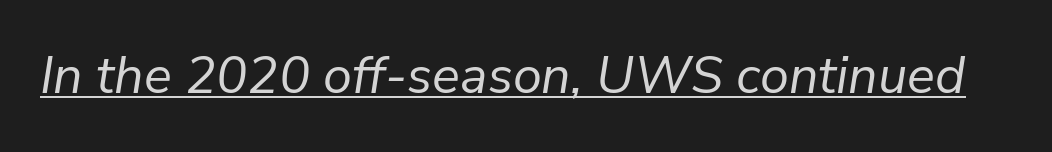
The image shows 52 px regular-weight type, italic (leaning right); set normal letter spacing, underlined; low stroke contrast and a medium x-height.
